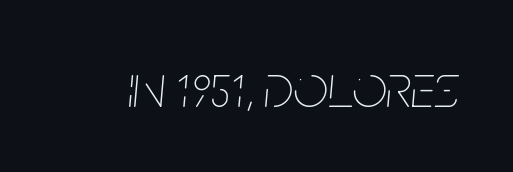
Inter-character spacing is left at the font's built-in metrics. Letters rest on an invisible, unmarked baseline. When letters slant like this, we call the style italic. The passage shown is typed in a proportional face where columns would drift.
